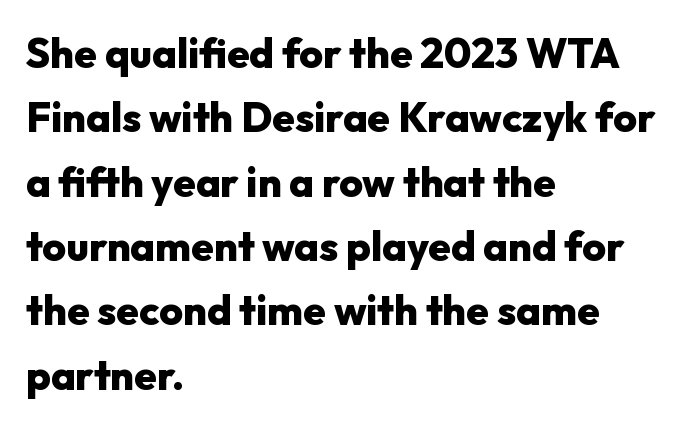
{"serif": "no", "italic": "no", "bold": "yes", "weight": "heavy", "width": "normal", "stroke_contrast": "low", "x_height": "medium", "monospaced": "no", "underline": "no", "align": "left", "line_spacing": "normal", "line_spacing_ratio": 1.57, "letter_spacing": "normal", "letter_spacing_em": 0.0, "glyph_px": 41}
